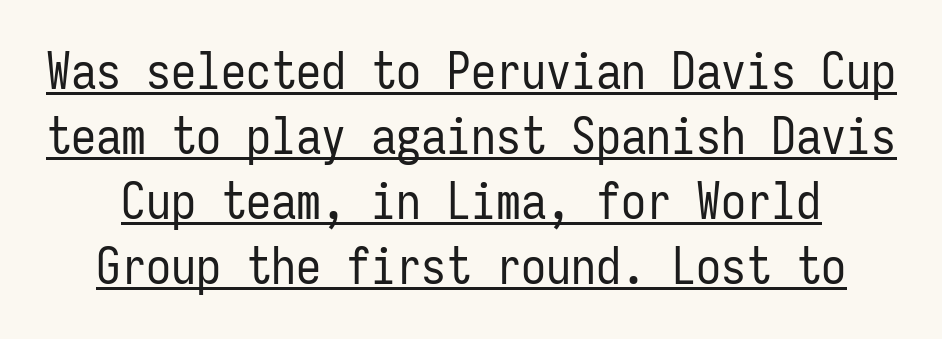
Q: Is the text bold? A: No.
Q: Is the text italic (slanted)? A: No, it is upright.
Q: Is the typeface a serif or a sans-serif typeface? A: Sans-serif.
Q: Is the text underlined? A: Yes.
Q: Is the spacing between letters normal or unusually wide? A: Normal.
Q: Is the spacing between lines tight, normal or loose? A: Normal.
Q: Width (condensed, normal, or wide)? A: Condensed.
Q: Stroke contrast? A: Low.
Q: x-height? A: Medium.
Q: Monospaced? A: Yes.
